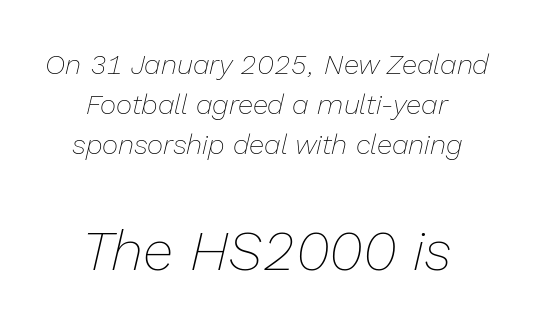
Q: Is the text bold? A: No.
Q: Is the text italic (slanted)? A: Yes, it leans right by about 13 degrees.
Q: Is the text underlined? A: No.
Q: How is the paragraph aligned? A: Centered.
Q: Is the spacing between letters normal or unusually wide? A: Normal.
Q: Is the spacing between lines tight, normal or loose? A: Normal.
Q: Which block of text is set in a larger size, the first (top) or the second (bottom)? A: The second (bottom) one.
Q: Width (condensed, normal, or wide)? A: Normal.
Q: Stroke contrast? A: Low.
Q: x-height? A: Medium.
Q: Monospaced? A: No.
